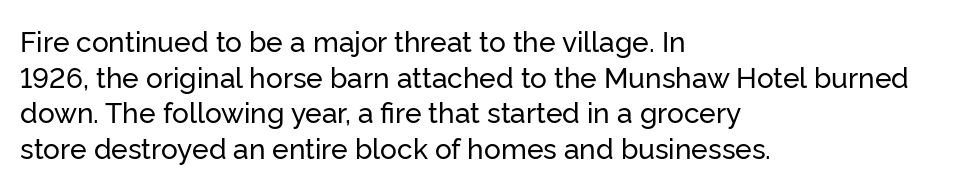
{"serif": "no", "italic": "no", "width": "normal", "stroke_contrast": "low", "x_height": "medium", "monospaced": "no", "underline": "no", "align": "left", "line_spacing": "normal", "line_spacing_ratio": 1.27, "letter_spacing": "normal", "letter_spacing_em": 0.0, "glyph_px": 28}
